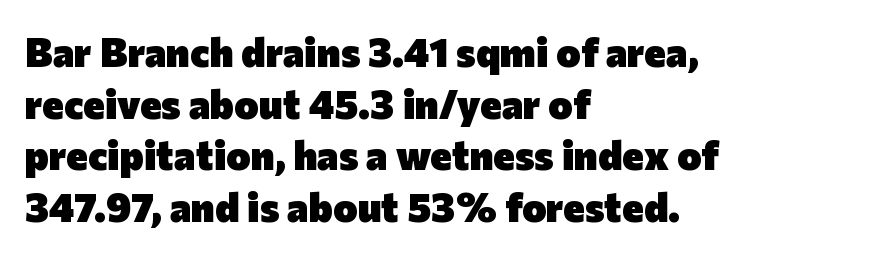
{"serif": "no", "italic": "no", "bold": "yes", "weight": "heavy", "width": "normal", "stroke_contrast": "low", "x_height": "medium", "monospaced": "no", "underline": "no", "align": "left", "line_spacing": "normal", "line_spacing_ratio": 1.26, "letter_spacing": "normal", "letter_spacing_em": 0.0, "glyph_px": 41}
